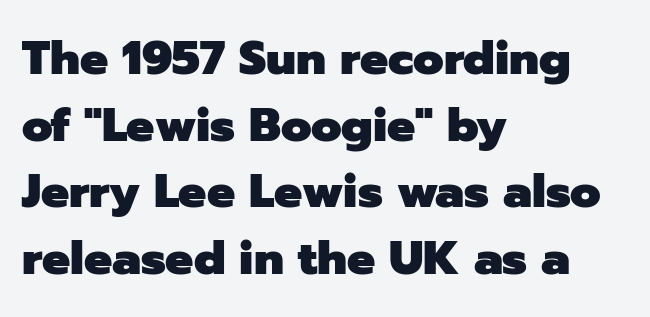
{"serif": "no", "italic": "no", "bold": "yes", "weight": "heavy", "width": "normal", "stroke_contrast": "low", "x_height": "medium", "monospaced": "no", "underline": "no", "align": "left", "line_spacing": "normal", "line_spacing_ratio": 1.42, "letter_spacing": "normal", "letter_spacing_em": 0.0, "glyph_px": 47}
